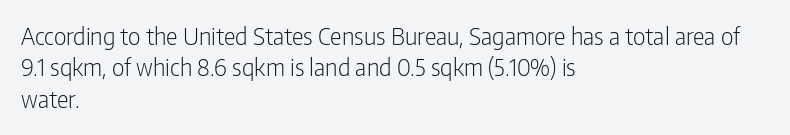
The image shows 23 px text type, upright; set left-aligned, normal line spacing (1.36x), normal letter spacing, not underlined.
